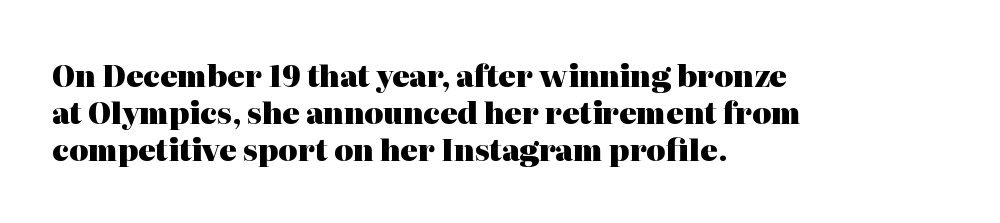
The image shows 29 px heavy serif type, upright; set left-aligned, normal line spacing (1.28x), normal letter spacing, not underlined; high stroke contrast and a medium x-height.
